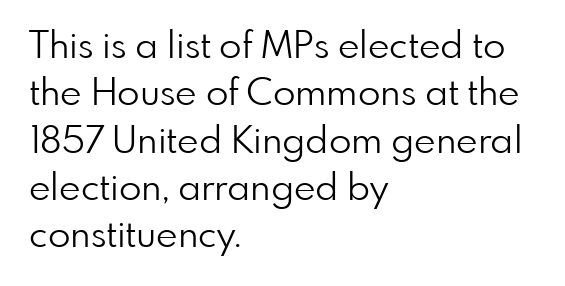
The image shows 37 px light sans-serif type, upright; set left-aligned, normal line spacing (1.28x), normal letter spacing, not underlined; low stroke contrast and a small x-height.
